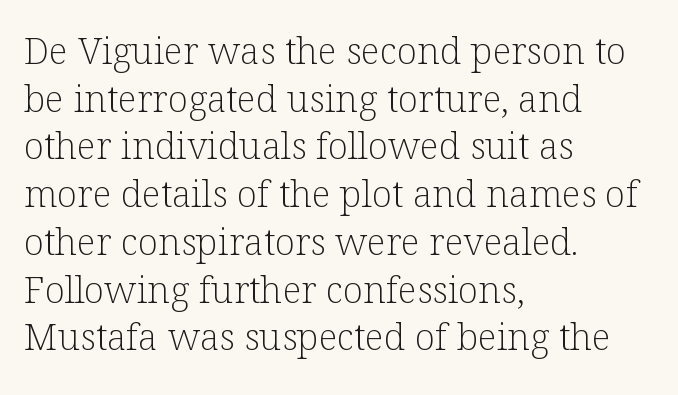
{"serif": "yes", "italic": "no", "bold": "no", "weight": "light", "width": "normal", "stroke_contrast": "low", "x_height": "medium", "monospaced": "no", "underline": "no", "align": "left", "line_spacing": "normal", "line_spacing_ratio": 1.29, "letter_spacing": "normal", "letter_spacing_em": 0.0, "glyph_px": 37}
